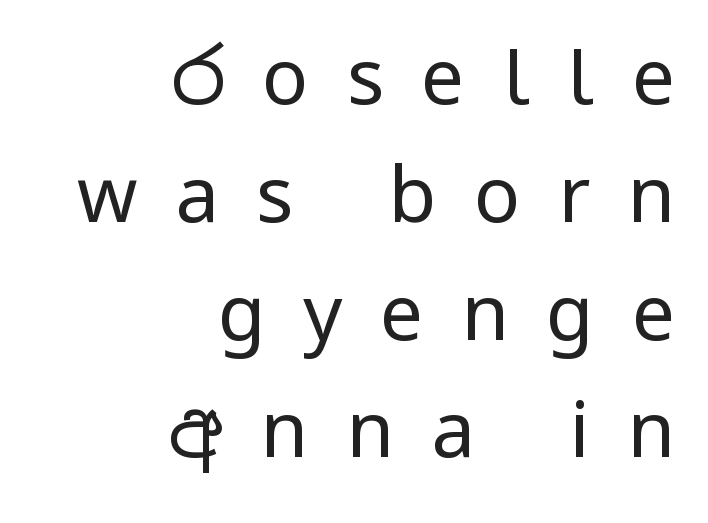
The image shows 77 px regular-weight, condensed sans-serif type, upright; set right-aligned, normal line spacing (1.53x), unusually wide letter spacing (+0.49 em), not underlined; low stroke contrast and a large x-height.
